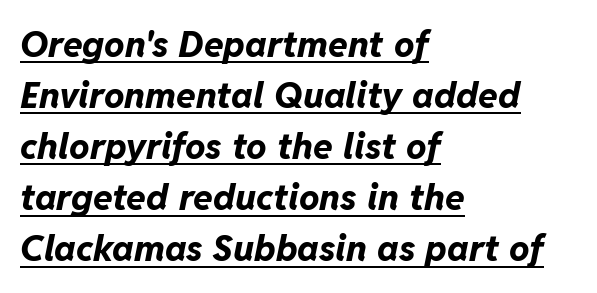
Layout note: lines flush left. The face used here is rendered with its standard letterfit. Here the designer chose a conventional face with non-uniform glyph widths. Underlined type. The face used here has a pronounced slope to its letters. Vertically, the passage feels balanced, rows spaced as you'd expect.
